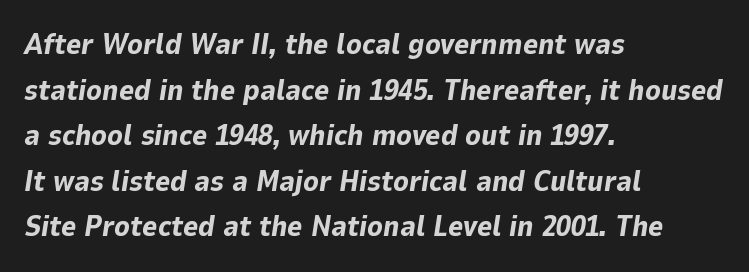
The image shows 29 px bold type, italic (leaning right); set left-aligned, normal line spacing (1.57x), normal letter spacing, not underlined; low stroke contrast and a medium x-height.
